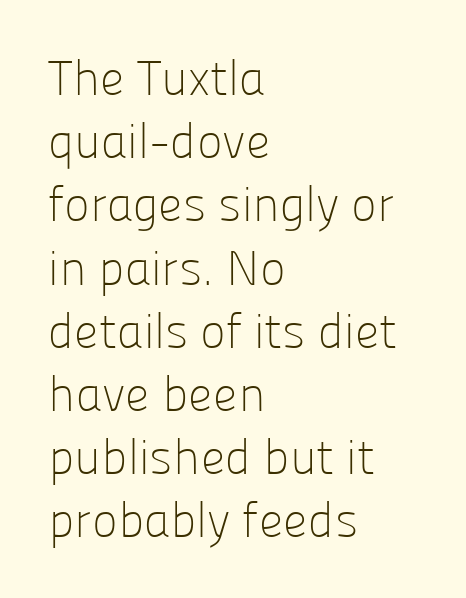
Reading down the column, the eye jumps a familiar distance to each next line. Look at the tracking — it's just the regular setting, nothing added. Horizontally, the lines are justified to the leading edge only. Underlining? Definitely not there. Posture: vertical.
